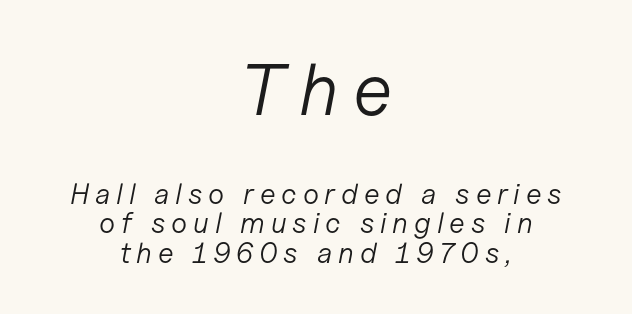
{"italic": "yes", "lean": "right", "slant_degrees": 11, "bold": "no", "weight": "light", "width": "normal", "stroke_contrast": "low", "x_height": "medium", "monospaced": "no", "underline": "no", "align": "center", "line_spacing": "tight", "line_spacing_ratio": 1.01, "letter_spacing": "wide", "letter_spacing_em": 0.2, "larger_block": "first", "size_ratio": 2.52, "glyph_px": 73}
